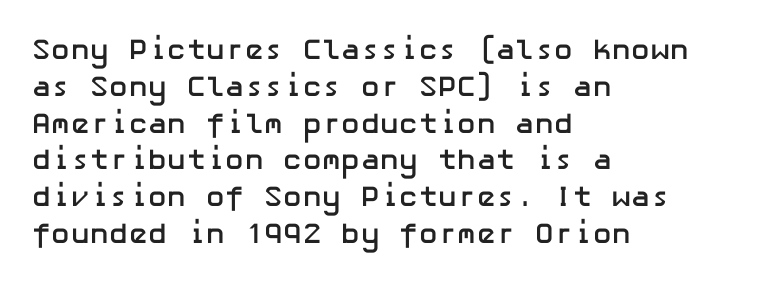
Q: Is the text bold? A: Yes.
Q: Is the text italic (slanted)? A: No, it is upright.
Q: Is the typeface a serif or a sans-serif typeface? A: Sans-serif.
Q: Is the text underlined? A: No.
Q: How is the paragraph aligned? A: Left-aligned.
Q: Is the spacing between letters normal or unusually wide? A: Normal.
Q: Is the spacing between lines tight, normal or loose? A: Normal.
Q: Width (condensed, normal, or wide)? A: Normal.
Q: Stroke contrast? A: Low.
Q: x-height? A: Medium.
